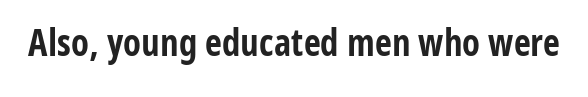
Q: Is the text bold? A: Yes.
Q: Is the text italic (slanted)? A: No, it is upright.
Q: Is the typeface a serif or a sans-serif typeface? A: Sans-serif.
Q: Is the text underlined? A: No.
Q: Is the spacing between letters normal or unusually wide? A: Normal.
Q: Width (condensed, normal, or wide)? A: Condensed.
Q: Stroke contrast? A: Low.
Q: x-height? A: Medium.
Q: Monospaced? A: No.
